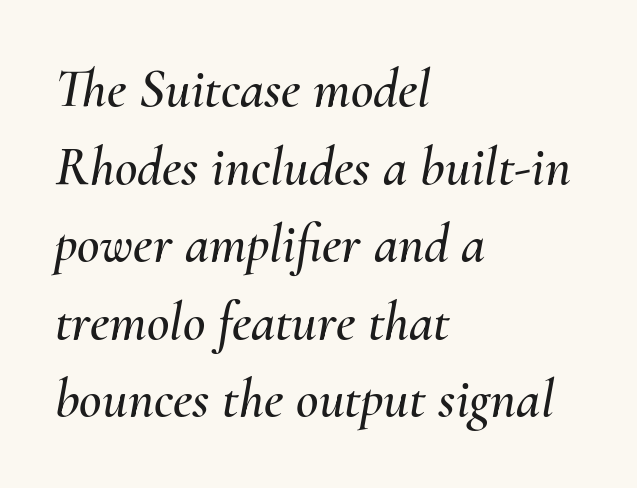
Q: Is the text italic (slanted)? A: Yes, it leans right by about 10 degrees.
Q: Is the text underlined? A: No.
Q: How is the paragraph aligned? A: Left-aligned.
Q: Is the spacing between letters normal or unusually wide? A: Normal.
Q: Is the spacing between lines tight, normal or loose? A: Normal.
Q: Width (condensed, normal, or wide)? A: Normal.
Q: Stroke contrast? A: Medium.
Q: x-height? A: Small.
Q: Monospaced? A: No.
